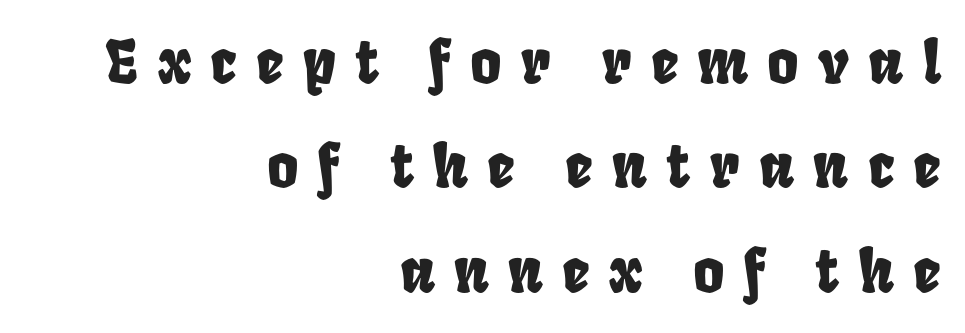
{"width": "condensed", "stroke_contrast": "low", "x_height": "large", "monospaced": "no", "underline": "no", "align": "right", "line_spacing_ratio": 1.74, "letter_spacing": "wide", "letter_spacing_em": 0.32, "glyph_px": 60}
